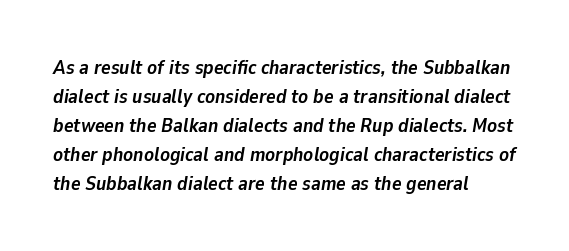
{"italic": "yes", "lean": "right", "slant_degrees": 9, "bold": "yes", "underline": "no", "align": "left", "line_spacing": "normal", "line_spacing_ratio": 1.45, "letter_spacing": "normal", "letter_spacing_em": 0.0, "glyph_px": 20}
